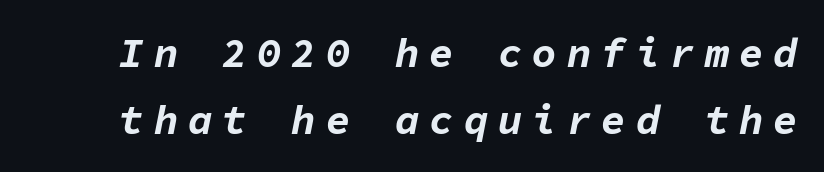
Quick note: interline space is typical. These lines have a slow, spaced-out rhythm from letter to letter. When letters slant like this, we call the style italic. Here the designer chose a console-style face with uniform glyph widths.
